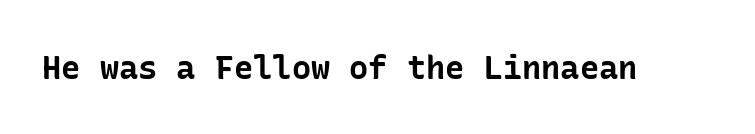
There is no visible air inserted between adjacent glyphs. Bold? Absolutely — the strokes are thick and heavy. Typographically, this falls in the sans-serif category. Italic? Not at all — the glyphs are vertical. Letters rest on an invisible, unmarked baseline.
